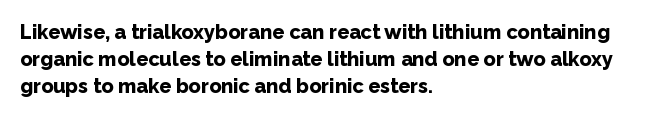
It's the straight-up-and-down kind of type. The letters sit at their default tracking, neither squeezed nor spread. Line starts are locked; line ends wander. This is heavy type, rendered in bold. Baseline-to-baseline distance is the conventional proportion of letter height.
